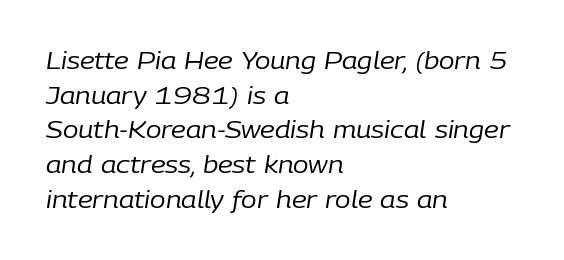
Q: Is the text bold? A: No.
Q: Is the text italic (slanted)? A: Yes, it leans right by about 9 degrees.
Q: Is the text underlined? A: No.
Q: How is the paragraph aligned? A: Left-aligned.
Q: Is the spacing between letters normal or unusually wide? A: Normal.
Q: Is the spacing between lines tight, normal or loose? A: Normal.
